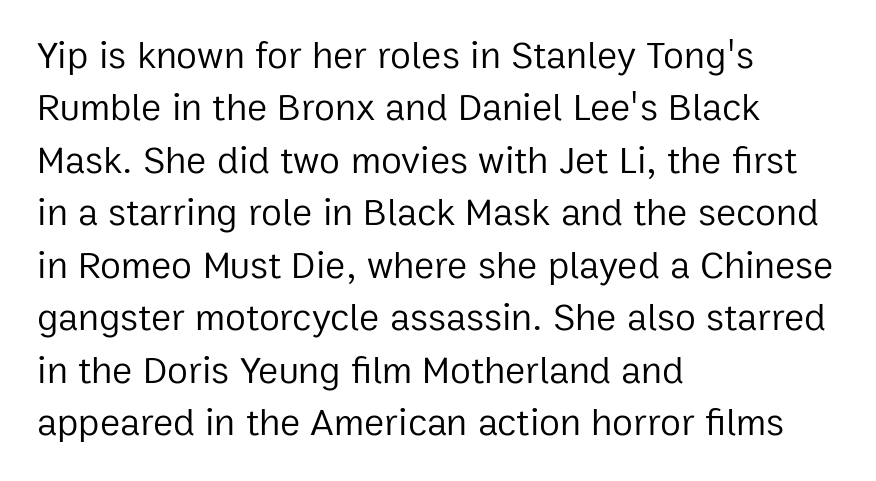
{"serif": "no", "italic": "no", "bold": "no", "weight": "regular", "width": "normal", "stroke_contrast": "low", "x_height": "medium", "monospaced": "no", "underline": "no", "align": "left", "line_spacing": "normal", "line_spacing_ratio": 1.38, "letter_spacing": "normal", "letter_spacing_em": 0.0, "glyph_px": 38}
